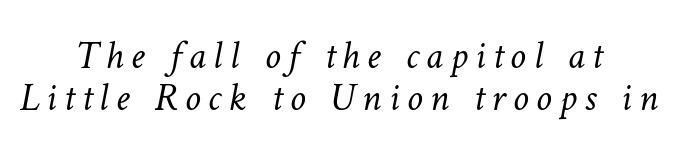
The area under the type is left untouched. The letters advance in unequal steps, a hallmark of proportional type. Compared with typical paragraphs, the rows here are closer together. Casual observation: everything's sitting right in the middle. Weight: regular or lighter.
